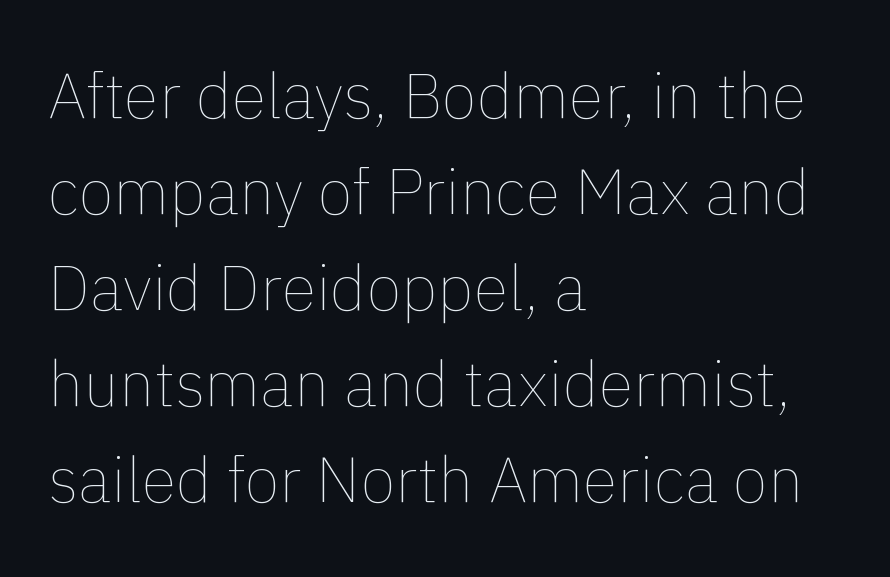
The image shows 64 px thin type, upright; set left-aligned, normal line spacing (1.5x), normal letter spacing, not underlined; low stroke contrast and a medium x-height.
